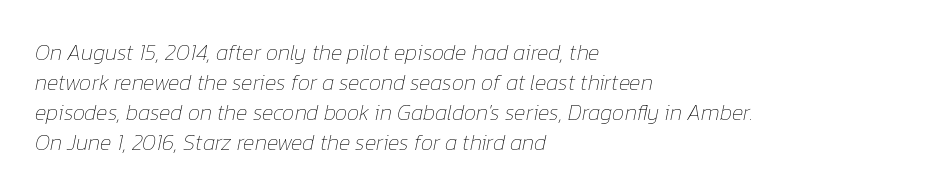
{"italic": "yes", "lean": "right", "slant_degrees": 12, "bold": "no", "underline": "no", "align": "left", "line_spacing": "normal", "line_spacing_ratio": 1.36, "letter_spacing": "normal", "letter_spacing_em": 0.0, "glyph_px": 22}
